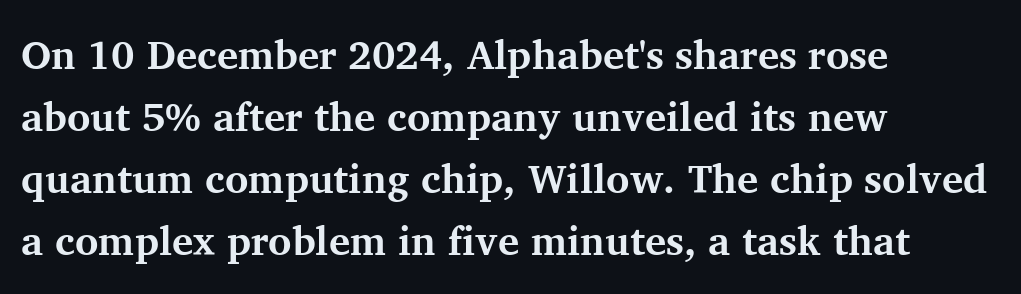
{"serif": "yes", "italic": "no", "bold": "yes", "weight": "bold", "width": "normal", "stroke_contrast": "medium", "x_height": "medium", "monospaced": "no", "underline": "no", "align": "left", "line_spacing": "normal", "line_spacing_ratio": 1.55, "letter_spacing": "normal", "letter_spacing_em": 0.0, "glyph_px": 40}
